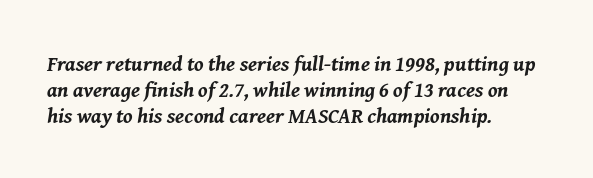
Q: Is the text bold? A: Yes.
Q: Is the text italic (slanted)? A: Yes, it leans right by about 8 degrees.
Q: Is the text underlined? A: No.
Q: How is the paragraph aligned? A: Left-aligned.
Q: Is the spacing between letters normal or unusually wide? A: Normal.
